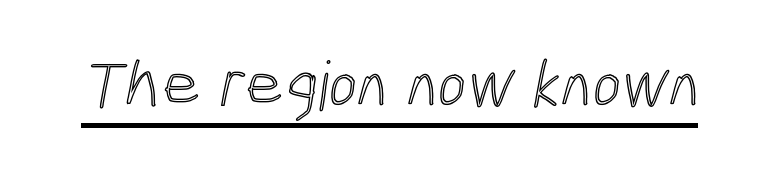
Observe the ordinary spacing: letters are neighbours, not strangers. Think of a printed novel: that variable character pitch is what you see here. The lettering is marked with a stroke running underneath it.
